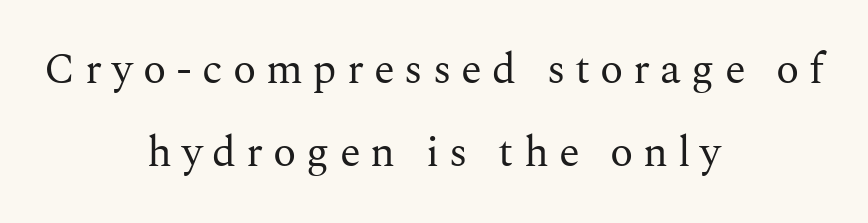
Q: Is the text bold? A: No.
Q: Is the text italic (slanted)? A: No, it is upright.
Q: Is the typeface a serif or a sans-serif typeface? A: Serif.
Q: Is the text underlined? A: No.
Q: How is the paragraph aligned? A: Centered.
Q: Is the spacing between letters normal or unusually wide? A: Unusually wide.
Q: Is the spacing between lines tight, normal or loose? A: Loose.
Q: Width (condensed, normal, or wide)? A: Normal.
Q: Stroke contrast? A: Medium.
Q: x-height? A: Medium.
Q: Monospaced? A: No.
